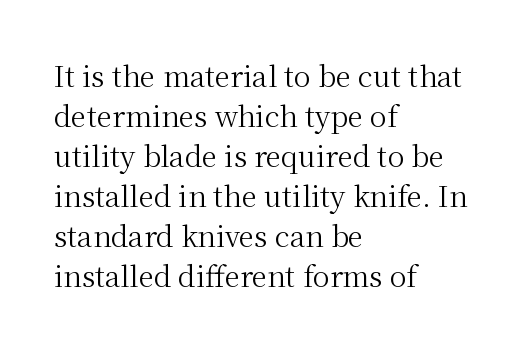
The image shows 28 px regular-weight serif type, upright; set left-aligned, normal line spacing (1.43x), normal letter spacing, not underlined; medium stroke contrast and a medium x-height.
